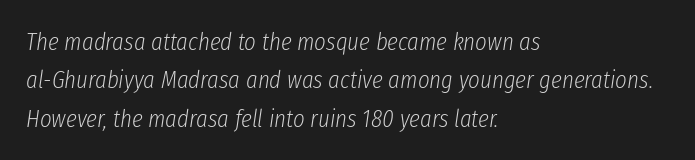
The passage shown leans; its letterforms are oblique. These lines sit exactly where default settings would place them. A clean baseline with only descenders dipping below it. The line texture is even and compact thanks to regular tracking.
